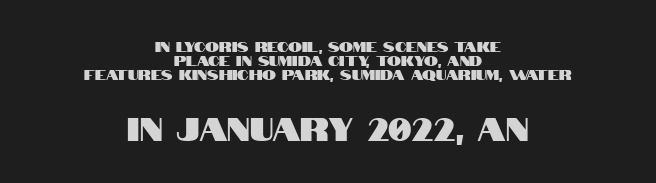
Q: Is the text italic (slanted)? A: No, it is upright.
Q: Is the typeface a serif or a sans-serif typeface? A: Sans-serif.
Q: Is the text underlined? A: No.
Q: How is the paragraph aligned? A: Centered.
Q: Is the spacing between letters normal or unusually wide? A: Normal.
Q: Is the spacing between lines tight, normal or loose? A: Tight.
Q: Which block of text is set in a larger size, the first (top) or the second (bottom)? A: The second (bottom) one.
Q: Width (condensed, normal, or wide)? A: Condensed.
Q: Stroke contrast? A: High.
Q: x-height? A: Large.
Q: Monospaced? A: No.
